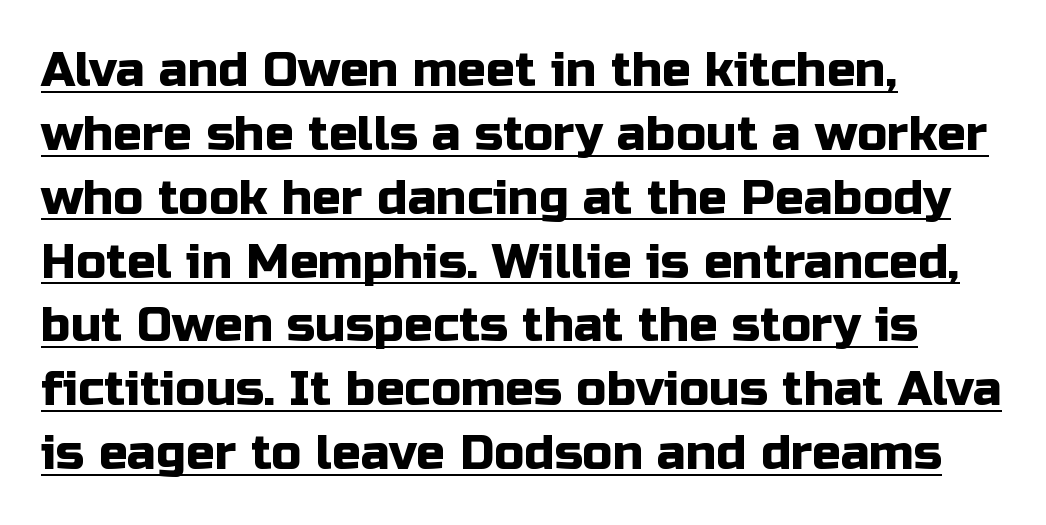
Rendered with straight, roman letterforms. The passage shown stacks its lines at a standard gap. What decoration does the sample have? An underline. These lines are composed in type without serifs. The line texture is even and compact thanks to regular tracking.
